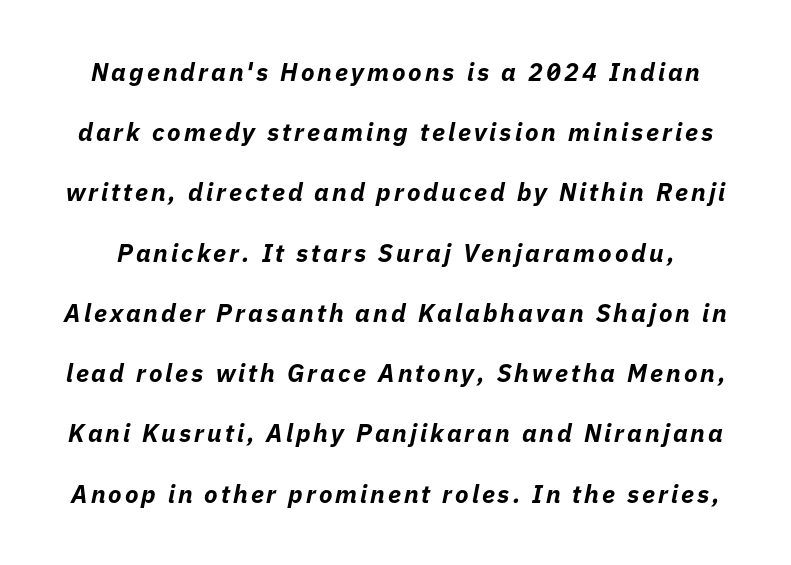
A typesetter would mark this as italic. Notice how thick the strokes are: this is what a full bold looks like. Has an underline been added? It has not. If you measured baseline to baseline, you'd find a long distance.
